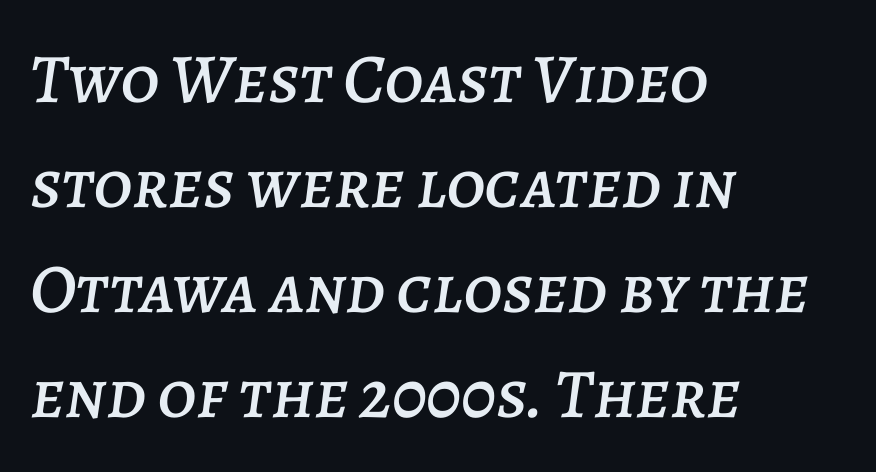
The image shows 70 px text type, italic (leaning right); set left-aligned, normal line spacing (1.5x), normal letter spacing, not underlined; low stroke contrast and a large x-height.
